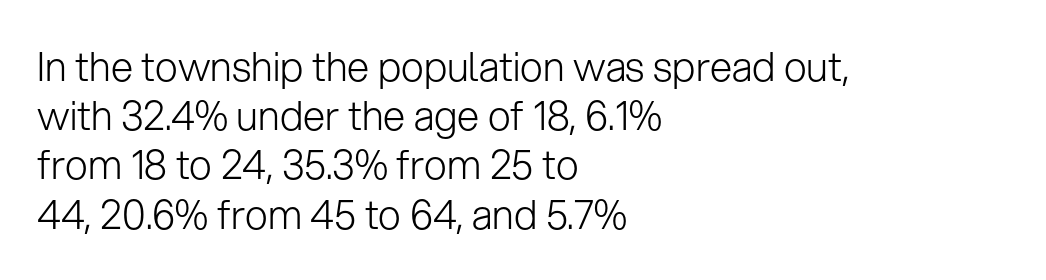
Inter-character spacing is left at the font's built-in metrics. Do the characters align in a grid? No, the font is proportional. The font's upright variant was chosen for this text. A bare baseline throughout the passage. Bold? No — there's no thickening of the strokes. The typeface chosen for these lines omits serifs.
